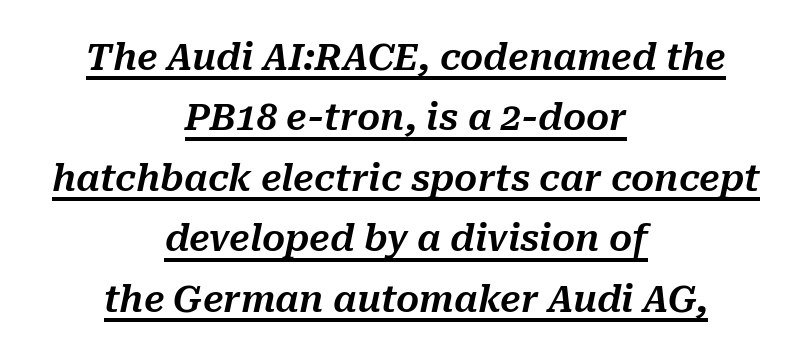
{"italic": "yes", "lean": "right", "slant_degrees": 10, "width": "normal", "stroke_contrast": "medium", "x_height": "medium", "monospaced": "no", "underline": "yes", "align": "center", "line_spacing": "normal", "line_spacing_ratio": 1.68, "letter_spacing": "normal", "letter_spacing_em": 0.0, "glyph_px": 36}
